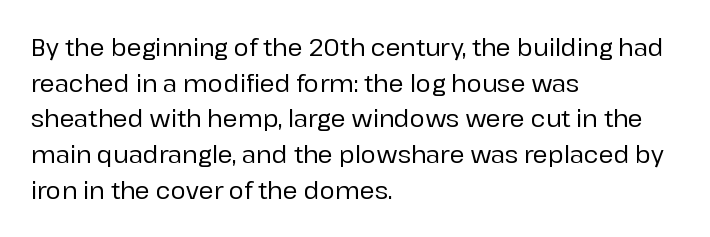
{"italic": "no", "underline": "no", "align": "left", "line_spacing": "normal", "line_spacing_ratio": 1.55, "letter_spacing": "normal", "letter_spacing_em": 0.0, "glyph_px": 23}
